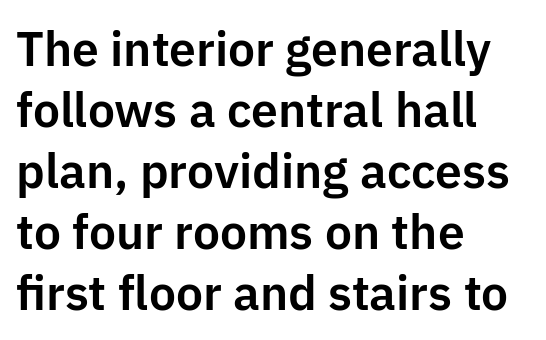
A roman cut, with each character standing at attention. Proportional: the letters do not fall into vertical columns. The space directly below the letters is spotless. This is sans-serif lettering, the kind often seen on screens and signage.
